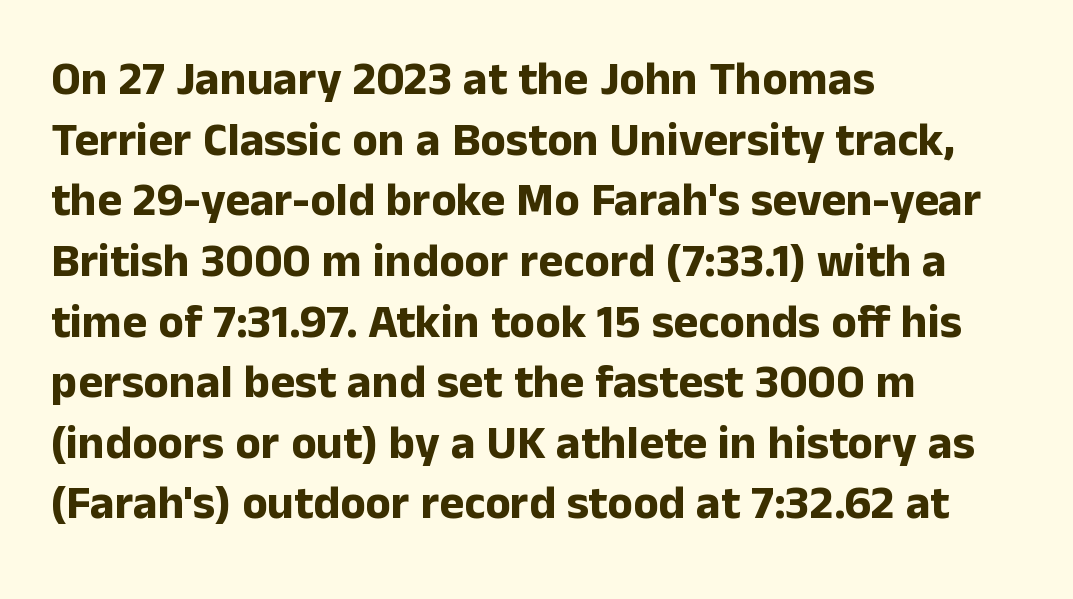
Is the type bold? Yes — the strokes are clearly thick and heavy. The space beneath each line is pristine and unruled. Proportional: the letters do not fall into vertical columns. This rendering leaves character spacing at its baseline value. The leading is moderate, giving the passage an even texture.
